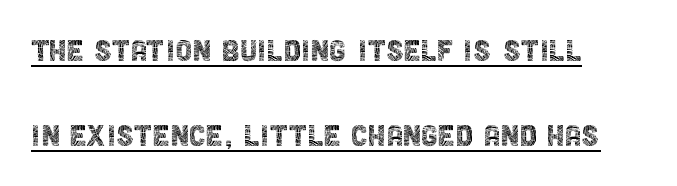
Q: Is the text bold? A: No.
Q: Is the text italic (slanted)? A: No, it is upright.
Q: Is the typeface a serif or a sans-serif typeface? A: Sans-serif.
Q: Is the text underlined? A: Yes.
Q: How is the paragraph aligned? A: Left-aligned.
Q: Is the spacing between letters normal or unusually wide? A: Normal.
Q: Is the spacing between lines tight, normal or loose? A: Loose.
Q: Width (condensed, normal, or wide)? A: Condensed.
Q: x-height? A: Large.
Q: Monospaced? A: No.
